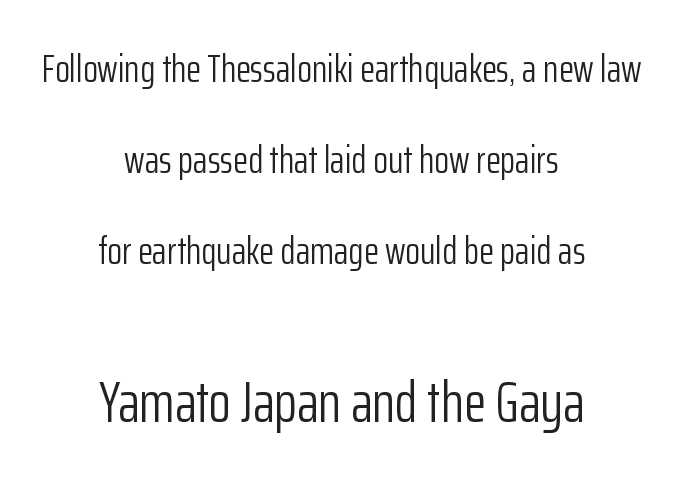
Leading: increased. Think of a printed novel: that variable character pitch is what you see here. The letters stand upright; this is a roman face. Inter-character spacing is left at the font's built-in metrics. Stems here are at most as thick as an everyday book face.
